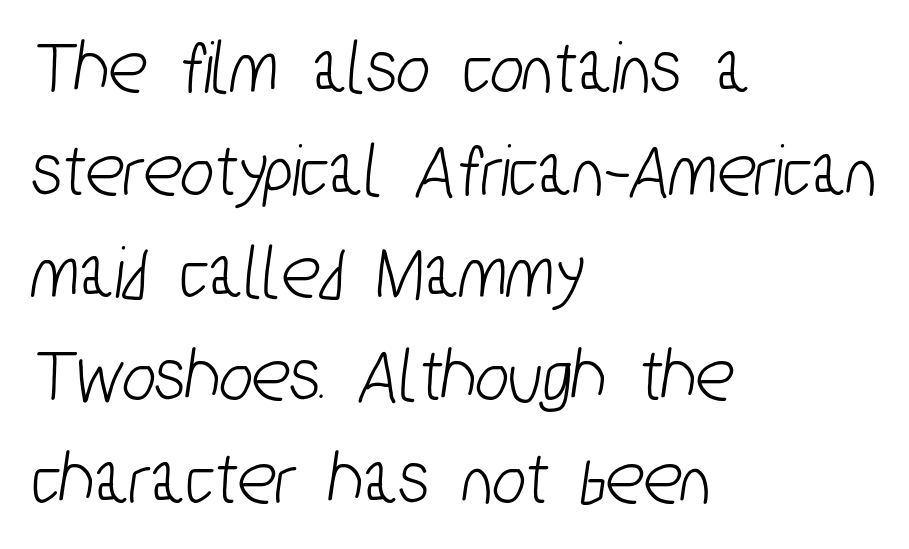
Notice how the passage keeps a crisp vertical edge on the left only. The glyphs are unaccompanied by any horizontal stroke below them. The line-height multiplier appears to be the usual default. The face used here is a sans, in the tradition of grotesques and geometrics.
